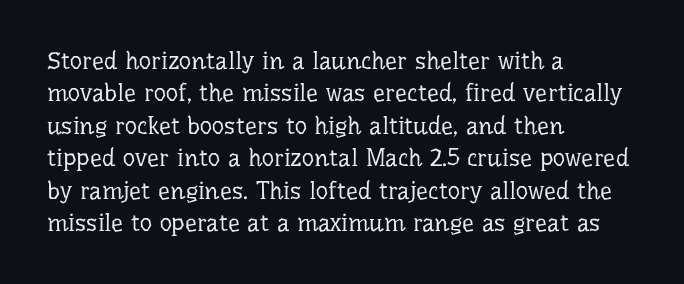
{"italic": "no", "bold": "no", "underline": "no", "align": "left", "line_spacing": "normal", "line_spacing_ratio": 1.35, "letter_spacing": "normal", "letter_spacing_em": 0.0, "glyph_px": 24}
